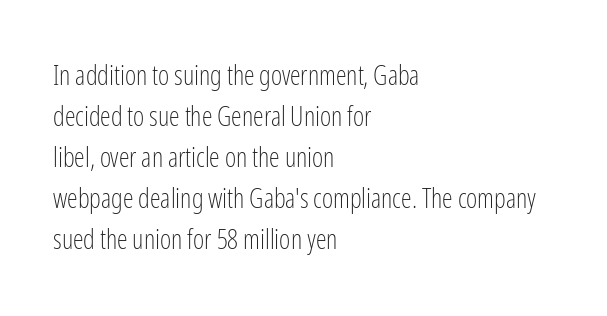
Q: Is the text bold? A: No.
Q: Is the text italic (slanted)? A: No, it is upright.
Q: Is the text underlined? A: No.
Q: How is the paragraph aligned? A: Left-aligned.
Q: Is the spacing between letters normal or unusually wide? A: Normal.
Q: Is the spacing between lines tight, normal or loose? A: Normal.
